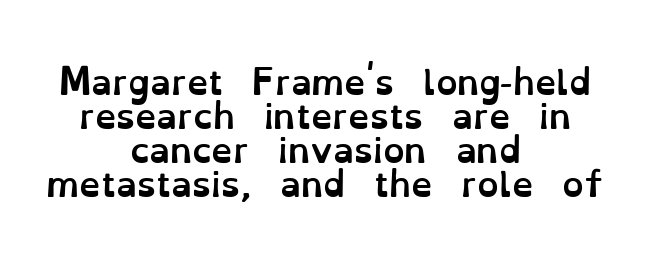
{"italic": "no", "bold": "yes", "weight": "semibold", "width": "normal", "stroke_contrast": "low", "x_height": "small", "monospaced": "no", "underline": "no", "align": "center", "line_spacing": "tight", "line_spacing_ratio": 1.0, "letter_spacing": "normal", "letter_spacing_em": 0.0, "glyph_px": 34}
